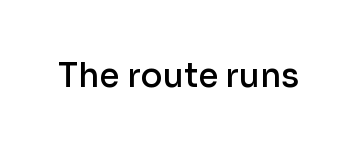
These lines keep a tight, regular rhythm from letter to letter. Do the characters align in a grid? No, the font is proportional. Only glyphs here, with clear space below each row. The font's upright variant was chosen for this text.
